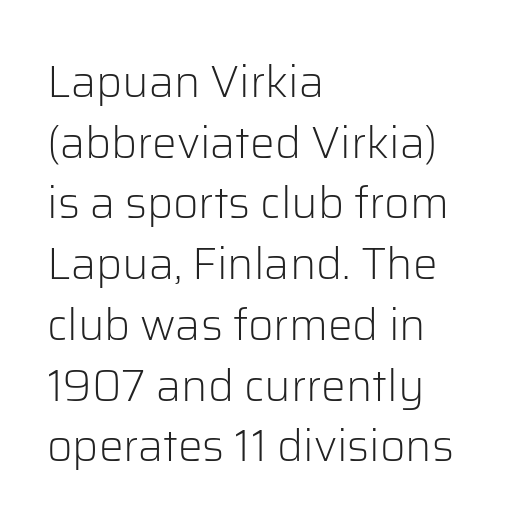
Q: Is the text bold? A: No.
Q: Is the text italic (slanted)? A: No, it is upright.
Q: Is the typeface a serif or a sans-serif typeface? A: Sans-serif.
Q: Is the text underlined? A: No.
Q: How is the paragraph aligned? A: Left-aligned.
Q: Is the spacing between letters normal or unusually wide? A: Normal.
Q: Is the spacing between lines tight, normal or loose? A: Normal.
Q: Width (condensed, normal, or wide)? A: Normal.
Q: Stroke contrast? A: Low.
Q: x-height? A: Medium.
Q: Monospaced? A: No.
